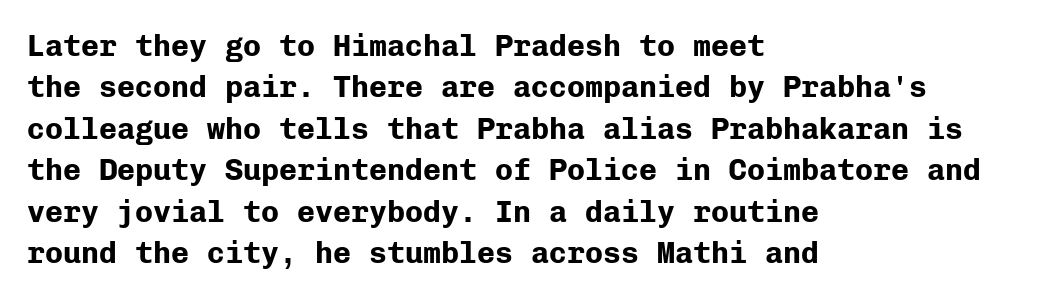
The specimen reads as upright at a glance. How are the letters spaced? Ordinarily, with no added tracking. Is this a fixed-width face? Yes — each glyph sits in an identical cell. The typeface chosen for these lines omits serifs. Students, observe: this is what conventionally led text looks like. Each glyph is drawn with heavy, bold strokes.
